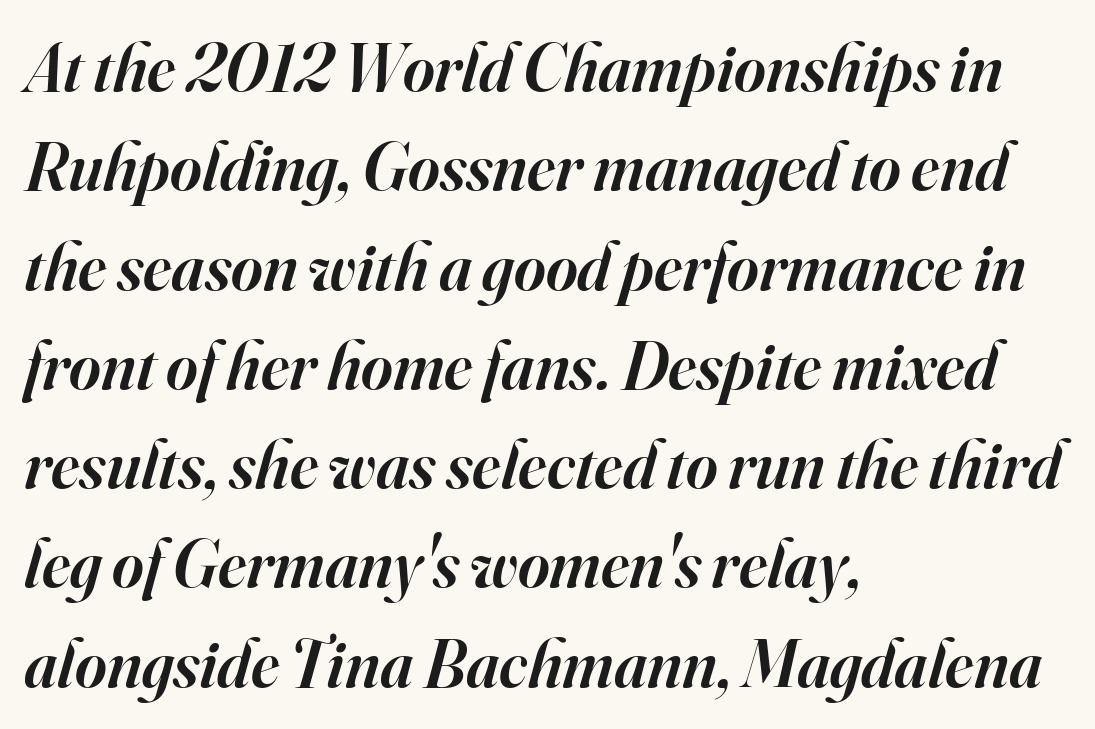
The image shows 68 px semibold serif type, italic (leaning right); set left-aligned, normal line spacing (1.46x), normal letter spacing, not underlined; high stroke contrast and a small x-height.
